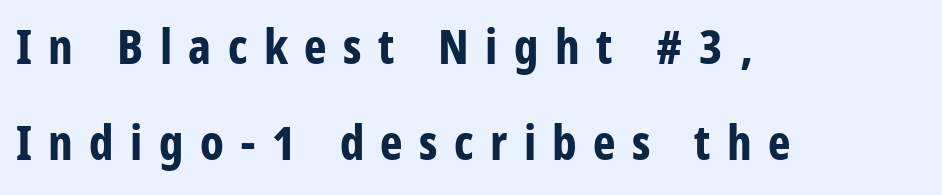
The image shows 48 px bold, condensed sans-serif type, upright; set left-aligned, loose line spacing (2.0x), unusually wide letter spacing (+0.34 em), not underlined; low stroke contrast and a large x-height.
